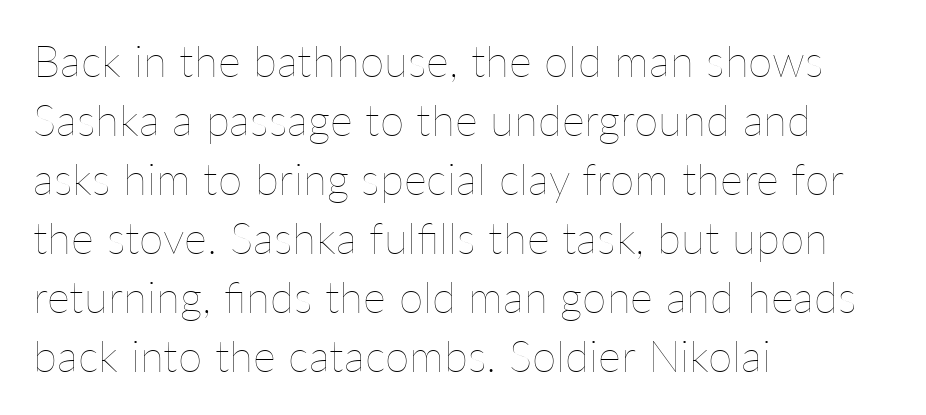
Q: Is the text bold? A: No.
Q: Is the text italic (slanted)? A: No, it is upright.
Q: Is the text underlined? A: No.
Q: How is the paragraph aligned? A: Left-aligned.
Q: Is the spacing between letters normal or unusually wide? A: Normal.
Q: Is the spacing between lines tight, normal or loose? A: Normal.
Q: Width (condensed, normal, or wide)? A: Normal.
Q: Stroke contrast? A: Low.
Q: x-height? A: Medium.
Q: Monospaced? A: No.
